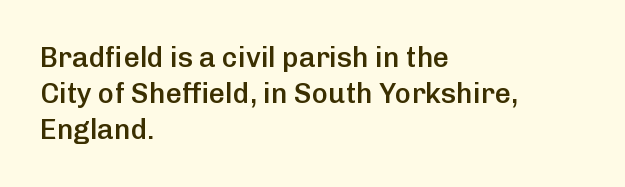
Q: Is the text bold? A: Semi-bold.
Q: Is the text italic (slanted)? A: No, it is upright.
Q: Is the typeface a serif or a sans-serif typeface? A: Sans-serif.
Q: Is the text underlined? A: No.
Q: How is the paragraph aligned? A: Left-aligned.
Q: Is the spacing between letters normal or unusually wide? A: Normal.
Q: Is the spacing between lines tight, normal or loose? A: Normal.
Q: Width (condensed, normal, or wide)? A: Normal.
Q: Stroke contrast? A: Low.
Q: x-height? A: Medium.
Q: Monospaced? A: No.
